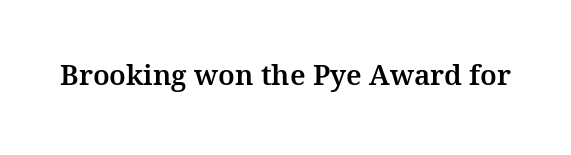
{"serif": "yes", "italic": "no", "width": "normal", "stroke_contrast": "medium", "x_height": "medium", "monospaced": "no", "underline": "no", "letter_spacing": "normal", "letter_spacing_em": 0.0, "glyph_px": 28}
